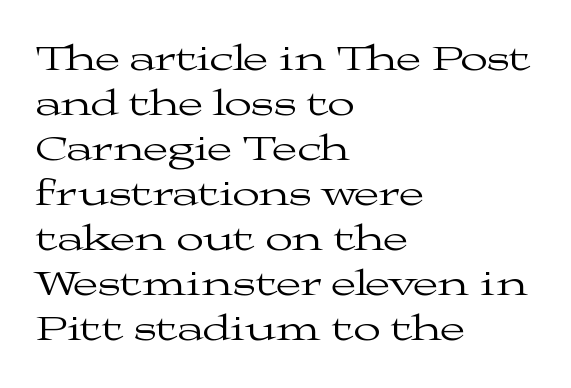
Q: Is the text bold? A: No.
Q: Is the text italic (slanted)? A: No, it is upright.
Q: Is the typeface a serif or a sans-serif typeface? A: Serif.
Q: Is the text underlined? A: No.
Q: How is the paragraph aligned? A: Left-aligned.
Q: Is the spacing between letters normal or unusually wide? A: Normal.
Q: Is the spacing between lines tight, normal or loose? A: Normal.
Q: Width (condensed, normal, or wide)? A: Wide.
Q: Stroke contrast? A: Medium.
Q: x-height? A: Medium.
Q: Monospaced? A: No.
